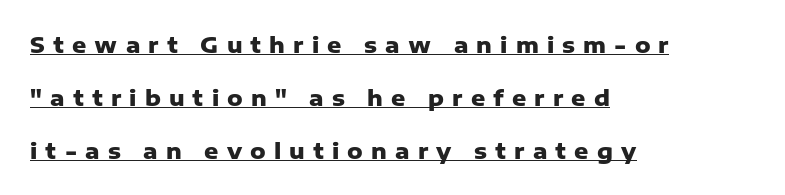
The image shows 22 px bold type, upright; set left-aligned, loose line spacing (2.42x), unusually wide letter spacing (+0.37 em), underlined.
